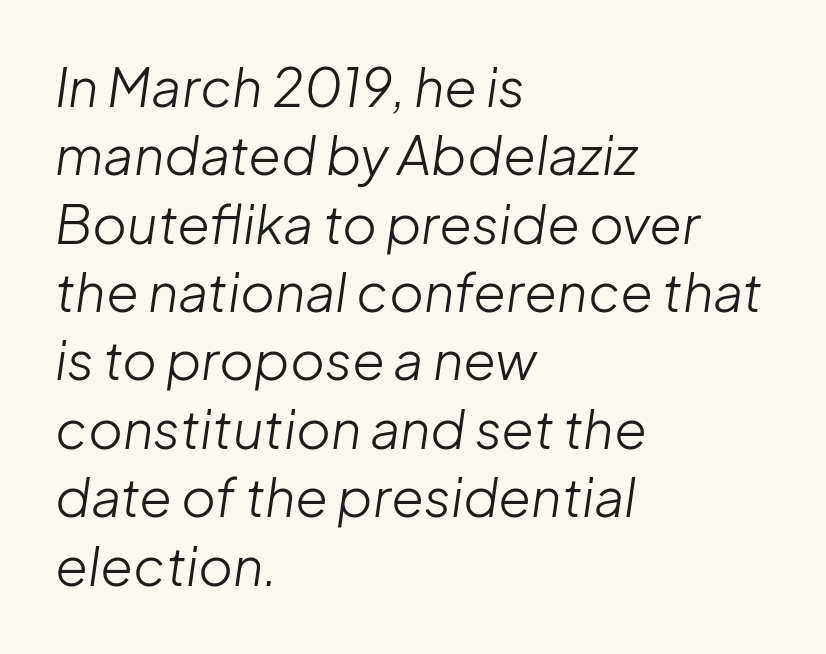
Q: Is the text bold? A: No.
Q: Is the text italic (slanted)? A: Yes, it leans right by about 8 degrees.
Q: Is the text underlined? A: No.
Q: How is the paragraph aligned? A: Left-aligned.
Q: Is the spacing between letters normal or unusually wide? A: Normal.
Q: Is the spacing between lines tight, normal or loose? A: Normal.
Q: Width (condensed, normal, or wide)? A: Normal.
Q: Stroke contrast? A: Low.
Q: x-height? A: Medium.
Q: Monospaced? A: No.
